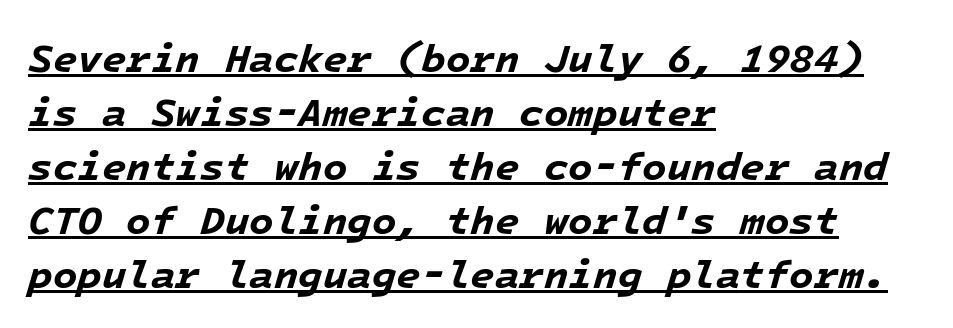
{"italic": "yes", "lean": "right", "slant_degrees": 16, "bold": "yes", "weight": "bold", "width": "normal", "stroke_contrast": "low", "x_height": "medium", "monospaced": "yes", "underline": "yes", "align": "left", "line_spacing": "normal", "line_spacing_ratio": 1.35, "letter_spacing": "normal", "letter_spacing_em": 0.0, "glyph_px": 40}
